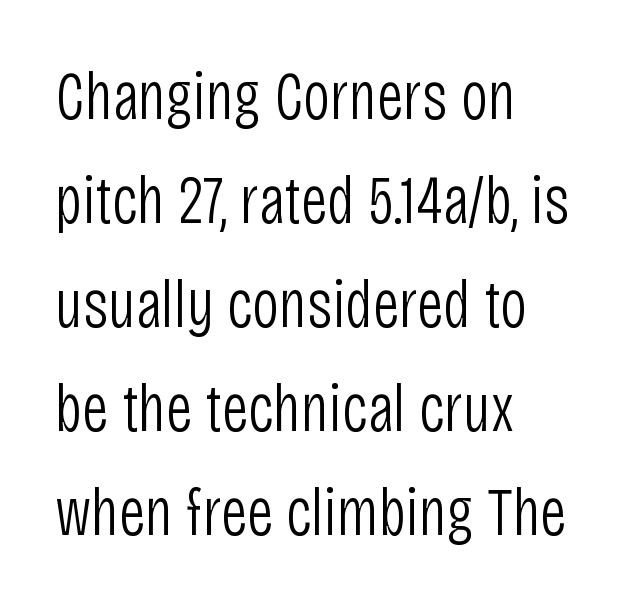
The image shows 68 px light, condensed sans-serif type, upright; set left-aligned, normal line spacing (1.53x), normal letter spacing, not underlined; low stroke contrast and a large x-height.
